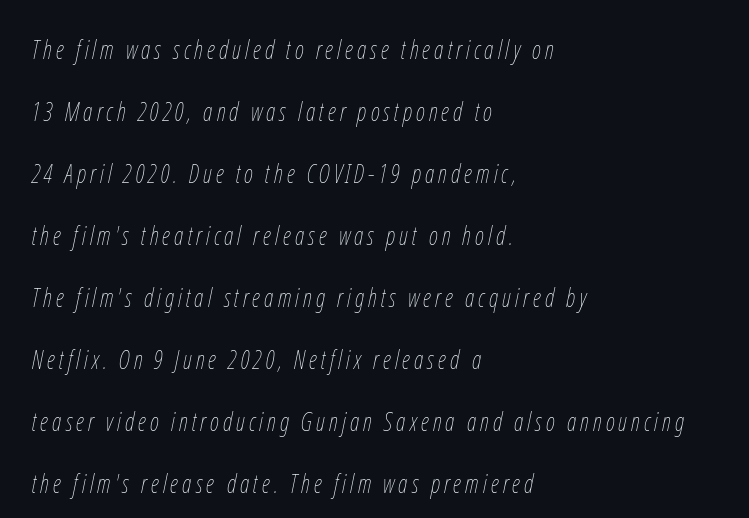
Horizontal bands of white between lines are thick stripes. It's the slanting kind of type. The setting favours the left margin, as ordinary paragraphs usually do. The strokes carry an ordinary text weight at most.
